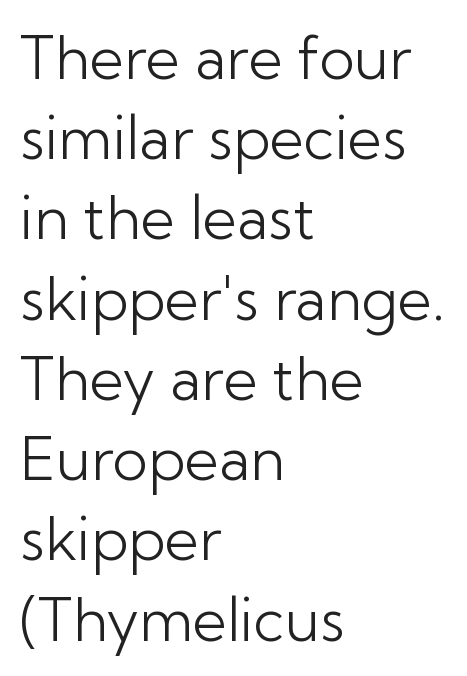
The image shows 59 px light sans-serif type, upright; set left-aligned, normal line spacing (1.36x), normal letter spacing, not underlined; low stroke contrast and a medium x-height.
